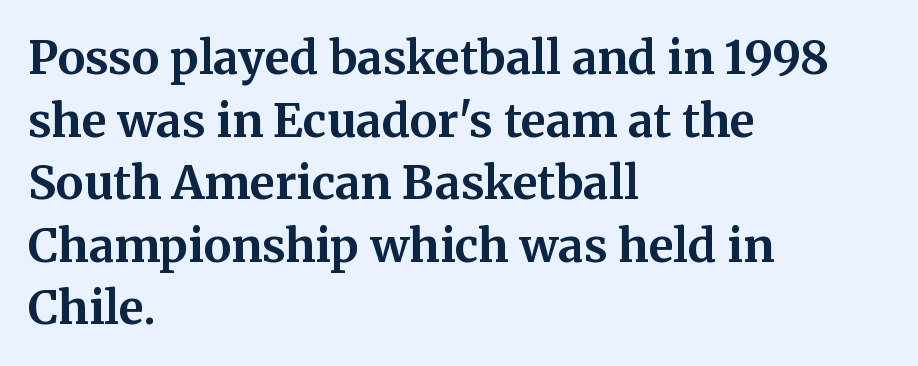
A clean baseline with only descenders dipping below it. The rendering anchors every line to the left-hand side. Thick stems and heavy bowls — unmistakably bold. Looks like regular typesetting: each glyph gets only the width it needs. In terms of posture, this sample is upright. The face used here is seriffed, in the tradition of book romans.
